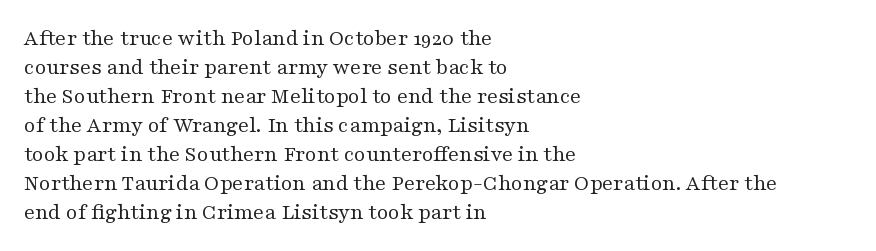
The image shows 23 px text type, upright; set left-aligned, normal line spacing (1.26x), normal letter spacing, not underlined.
